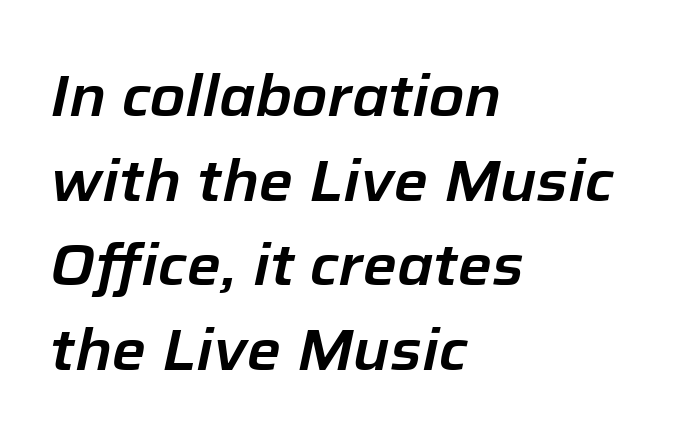
A typesetter would call this proportional, since set widths differ per character. One-word summary of the alignment: left. Vertically, the passage feels balanced, rows spaced as you'd expect. Beneath every word, the page is bare. You can tell it's italic because the verticals aren't actually vertical.
